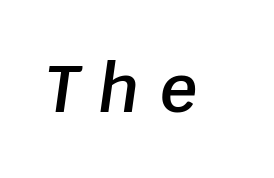
Observe the wide spacing: letters keep a clear distance from each other. The face used here has a pronounced slope to its letters. Each letter keeps its own natural width here, so spacing adapts to shape. The zone under the glyphs is completely vacant. These words are printed semibold, heavier than regular yet not bold.
